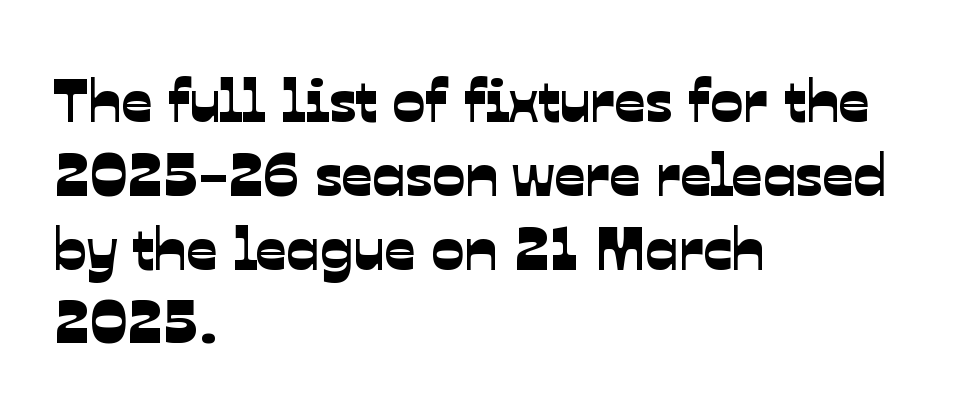
The image shows 61 px sans-serif type; set left-aligned, line spacing 1.21x, normal letter spacing, not underlined; low stroke contrast and a medium x-height.
